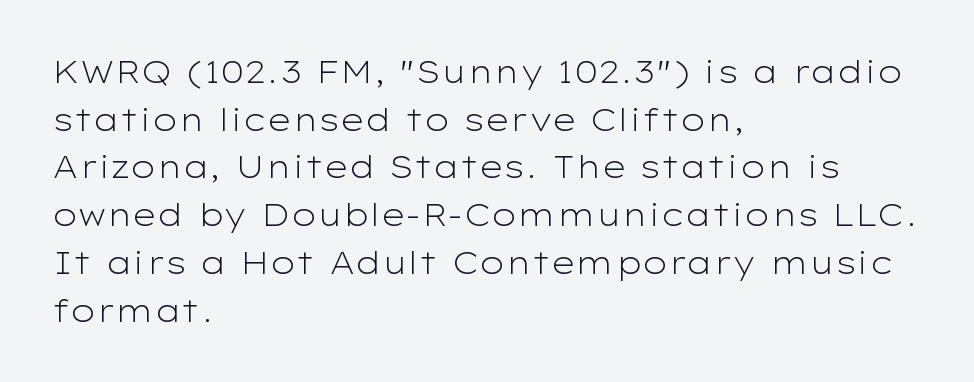
{"serif": "no", "italic": "no", "bold": "no", "weight": "light", "width": "wide", "stroke_contrast": "low", "x_height": "medium", "monospaced": "no", "underline": "no", "align": "left", "line_spacing": "normal", "line_spacing_ratio": 1.54, "letter_spacing": "normal", "letter_spacing_em": 0.0, "glyph_px": 31}
